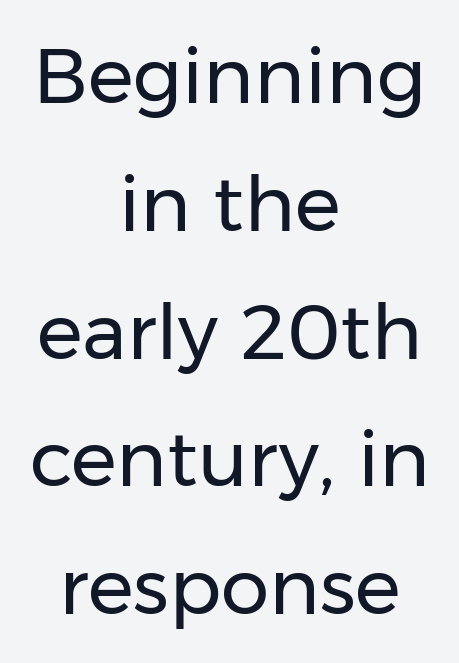
Descender tails drop into unmarked territory. The passage shown is not bold in any degree. The letters advance in unequal steps, a hallmark of proportional type. Is there any slant? The stems are plumb. The passage is arranged like a title page — every line centered. The block of text has a typical density, with ordinary space between rows.
